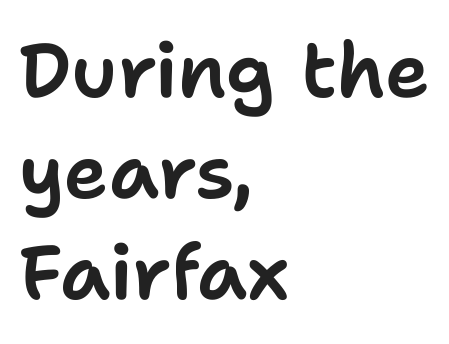
Q: Is the text italic (slanted)? A: No, it is upright.
Q: Is the typeface a serif or a sans-serif typeface? A: Sans-serif.
Q: Is the text underlined? A: No.
Q: How is the paragraph aligned? A: Left-aligned.
Q: Is the spacing between letters normal or unusually wide? A: Normal.
Q: Is the spacing between lines tight, normal or loose? A: Normal.
Q: Width (condensed, normal, or wide)? A: Normal.
Q: Stroke contrast? A: Low.
Q: x-height? A: Medium.
Q: Monospaced? A: No.
